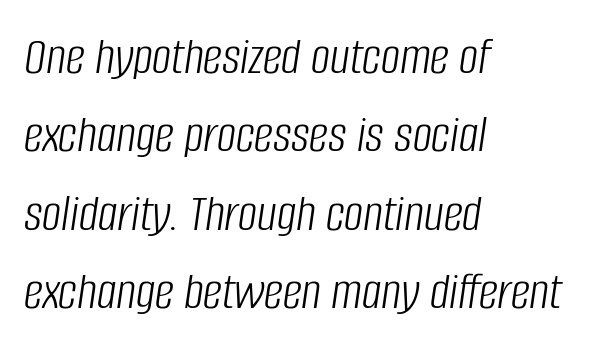
Q: Is the text bold? A: No.
Q: Is the text italic (slanted)? A: Yes, it leans right by about 8 degrees.
Q: Is the text underlined? A: No.
Q: How is the paragraph aligned? A: Left-aligned.
Q: Is the spacing between letters normal or unusually wide? A: Normal.
Q: Is the spacing between lines tight, normal or loose? A: Normal.
Q: Width (condensed, normal, or wide)? A: Condensed.
Q: Stroke contrast? A: Low.
Q: x-height? A: Large.
Q: Monospaced? A: No.
